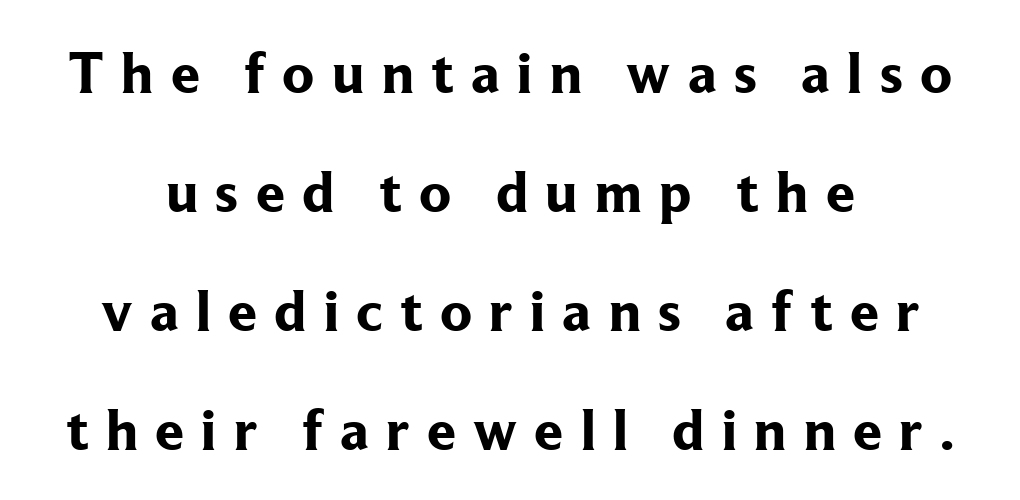
{"serif": "yes", "italic": "no", "bold": "yes", "weight": "bold", "width": "normal", "stroke_contrast": "low", "x_height": "medium", "monospaced": "no", "underline": "no", "align": "center", "line_spacing": "loose", "line_spacing_ratio": 2.05, "letter_spacing": "wide", "letter_spacing_em": 0.3, "glyph_px": 58}
